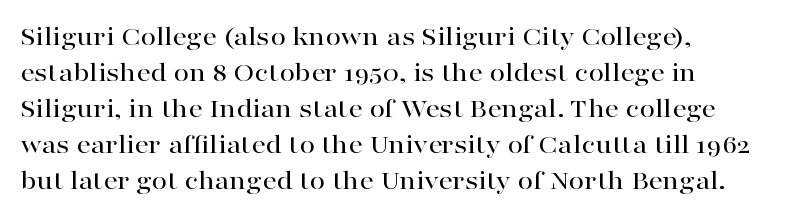
{"serif": "yes", "italic": "no", "width": "wide", "stroke_contrast": "high", "x_height": "medium", "monospaced": "no", "underline": "no", "align": "left", "line_spacing": "normal", "line_spacing_ratio": 1.29, "letter_spacing": "normal", "letter_spacing_em": 0.0, "glyph_px": 28}
